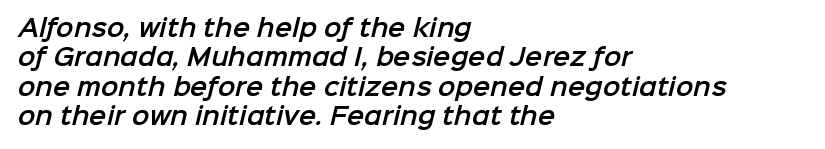
{"underline": "no", "align": "left", "line_spacing": "normal", "line_spacing_ratio": 1.28, "letter_spacing": "normal", "letter_spacing_em": 0.0, "glyph_px": 23}
